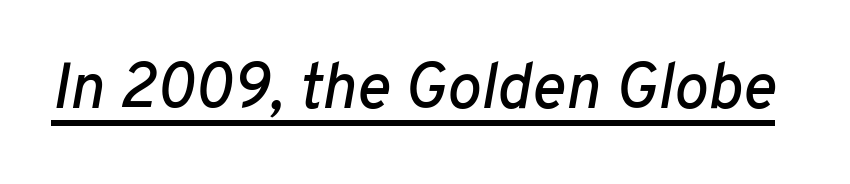
Q: Is the text italic (slanted)? A: Yes, it leans right by about 10 degrees.
Q: Is the text underlined? A: Yes.
Q: Is the spacing between letters normal or unusually wide? A: Normal.
Q: Width (condensed, normal, or wide)? A: Normal.
Q: Stroke contrast? A: Low.
Q: x-height? A: Medium.
Q: Monospaced? A: No.
